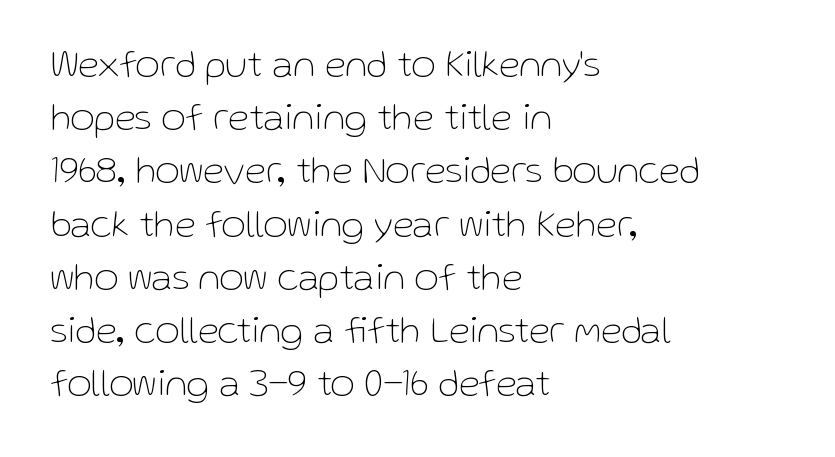
Q: Is the text bold? A: No.
Q: Is the text italic (slanted)? A: No, it is upright.
Q: Is the typeface a serif or a sans-serif typeface? A: Sans-serif.
Q: Is the text underlined? A: No.
Q: How is the paragraph aligned? A: Left-aligned.
Q: Is the spacing between letters normal or unusually wide? A: Normal.
Q: Is the spacing between lines tight, normal or loose? A: Normal.
Q: Width (condensed, normal, or wide)? A: Normal.
Q: Stroke contrast? A: Low.
Q: x-height? A: Medium.
Q: Monospaced? A: No.
